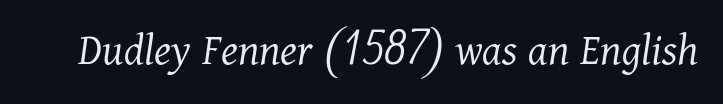
Proportional: the letters do not fall into vertical columns. The strip under each line holds only bare page. This is not heavy type; no bold has been used. Rendered with sloped, italic letterforms.
